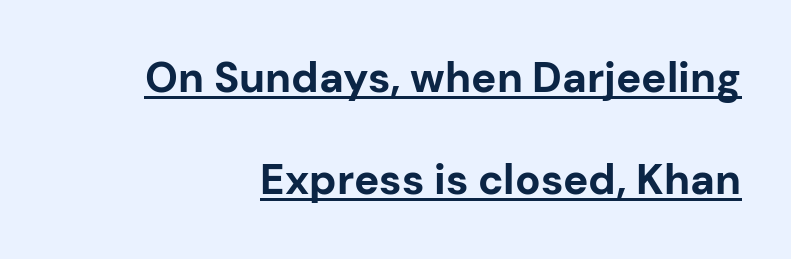
Q: Is the text bold? A: Yes.
Q: Is the text italic (slanted)? A: No, it is upright.
Q: Is the typeface a serif or a sans-serif typeface? A: Sans-serif.
Q: Is the text underlined? A: Yes.
Q: How is the paragraph aligned? A: Right-aligned.
Q: Is the spacing between letters normal or unusually wide? A: Normal.
Q: Is the spacing between lines tight, normal or loose? A: Loose.
Q: Width (condensed, normal, or wide)? A: Normal.
Q: Stroke contrast? A: Low.
Q: x-height? A: Medium.
Q: Monospaced? A: No.
